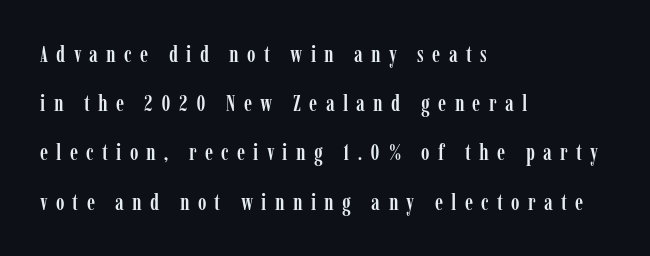
The image shows 23 px text type, upright; set left-aligned, loose line spacing (2.14x), unusually wide letter spacing (+0.36 em), not underlined.
